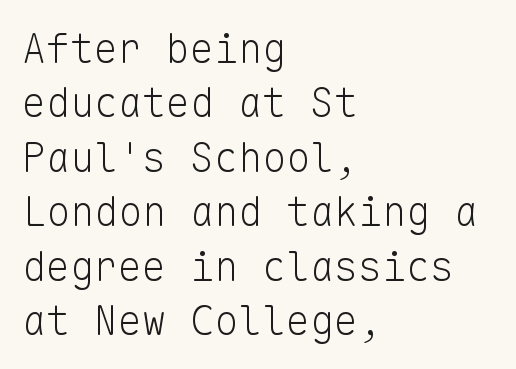
The image shows 40 px light sans-serif type, upright, monospaced; set left-aligned, normal line spacing (1.36x), normal letter spacing, not underlined; low stroke contrast and a medium x-height.
